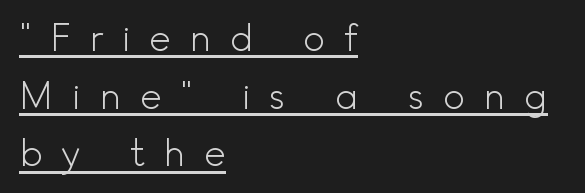
Q: Is the text bold? A: No.
Q: Is the text italic (slanted)? A: No, it is upright.
Q: Is the typeface a serif or a sans-serif typeface? A: Sans-serif.
Q: Is the text underlined? A: Yes.
Q: How is the paragraph aligned? A: Left-aligned.
Q: Is the spacing between letters normal or unusually wide? A: Unusually wide.
Q: Is the spacing between lines tight, normal or loose? A: Normal.
Q: Width (condensed, normal, or wide)? A: Normal.
Q: x-height? A: Small.
Q: Monospaced? A: No.
